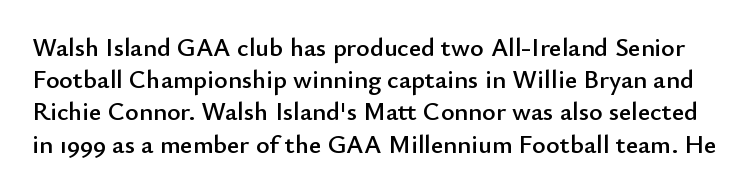
Q: Is the text italic (slanted)? A: No, it is upright.
Q: Is the text underlined? A: No.
Q: Is the spacing between letters normal or unusually wide? A: Normal.
